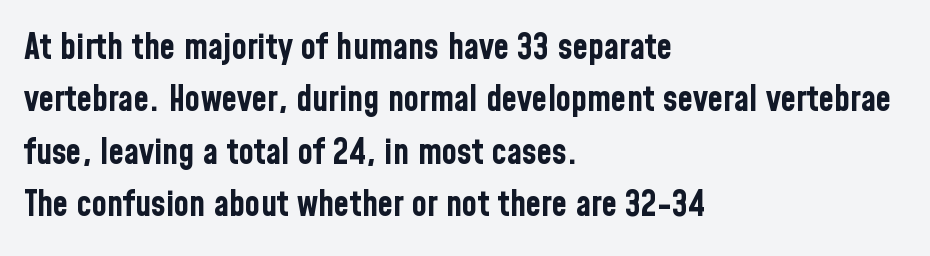
The image shows 35 px bold, condensed sans-serif type, upright; set left-aligned, normal line spacing (1.5x), normal letter spacing, not underlined; low stroke contrast and a medium x-height.
